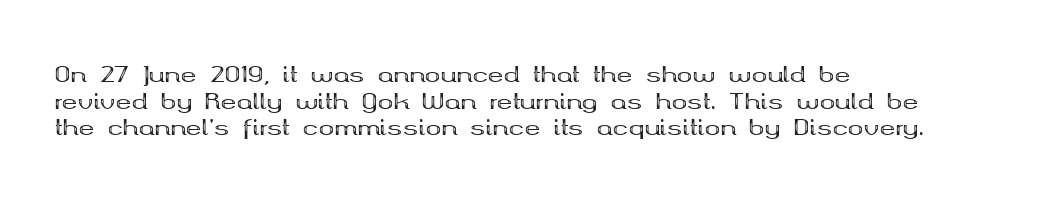
Q: Is the text bold? A: Yes.
Q: Is the text italic (slanted)? A: No, it is upright.
Q: Is the text underlined? A: No.
Q: How is the paragraph aligned? A: Left-aligned.
Q: Is the spacing between letters normal or unusually wide? A: Normal.
Q: Is the spacing between lines tight, normal or loose? A: Normal.
